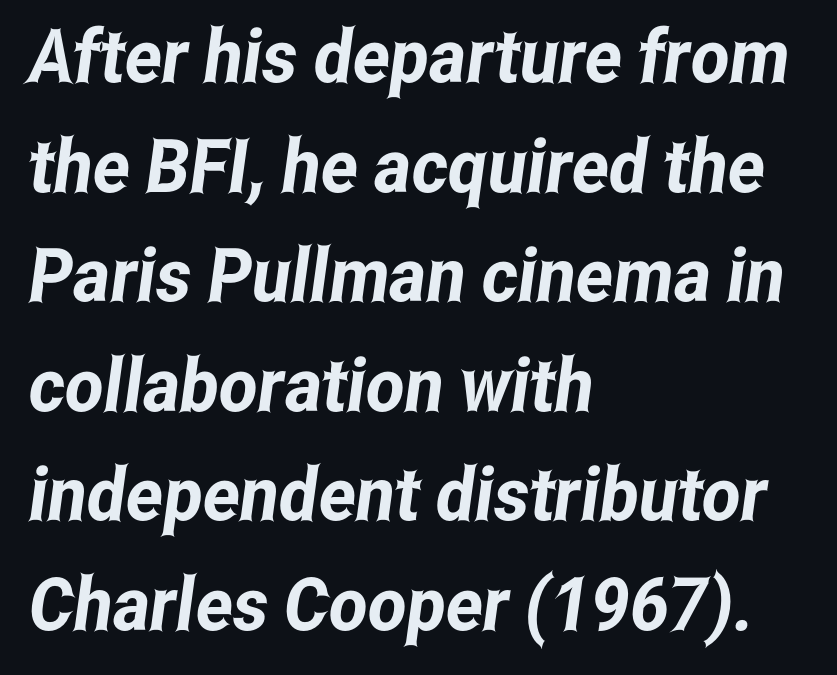
This rendering features lettering with no underline. The type family on display is of the sans-serif kind. Note the varied advance widths — an 'i' is clearly narrower than an 'm'. Interline gaps are of average width in this sample. The ragged edge is on the right, which tells us the setting is flush left.
